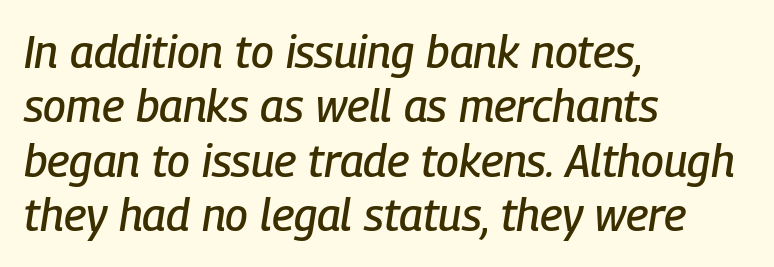
The passage shown has conventional tracking throughout. Is this a fixed-width face? No — the glyphs have proportional, varying widths. The letters are slanted; this is an italic face. Descenders are the only things crossing below the line. This sample is left-justified, so line endings fall wherever the words run out.
